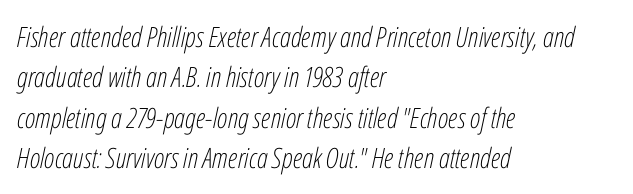
{"italic": "yes", "lean": "right", "slant_degrees": 12, "bold": "no", "weight": "light", "width": "condensed", "stroke_contrast": "low", "x_height": "medium", "monospaced": "no", "underline": "no", "align": "left", "line_spacing": "normal", "line_spacing_ratio": 1.44, "letter_spacing": "normal", "letter_spacing_em": 0.0, "glyph_px": 28}
